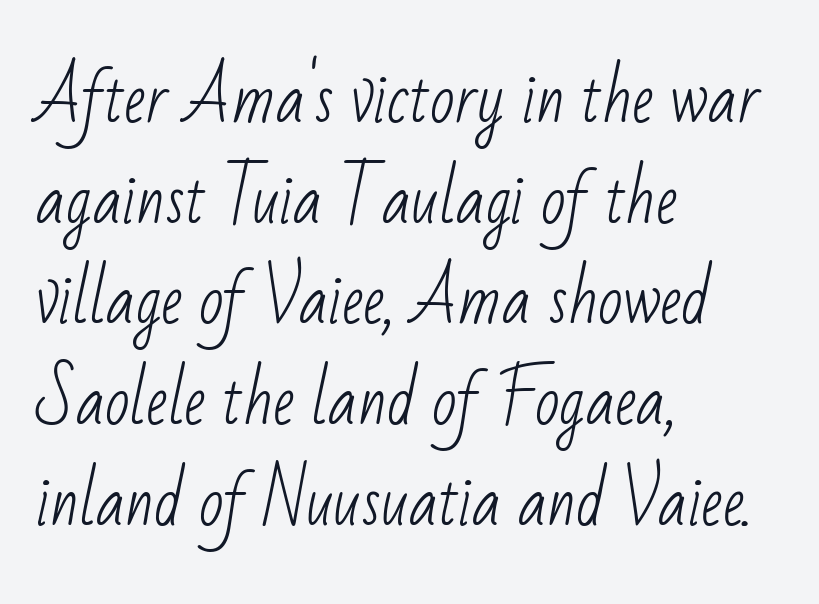
The designer left line spacing at the default. Letterform terminals end flat and unadorned throughout the passage. On a weight scale, this lands at 450 or below. Think of a printed novel: that variable character pitch is what you see here. Quick note: underline off. The paragraph has a hard left edge and a soft right edge.
